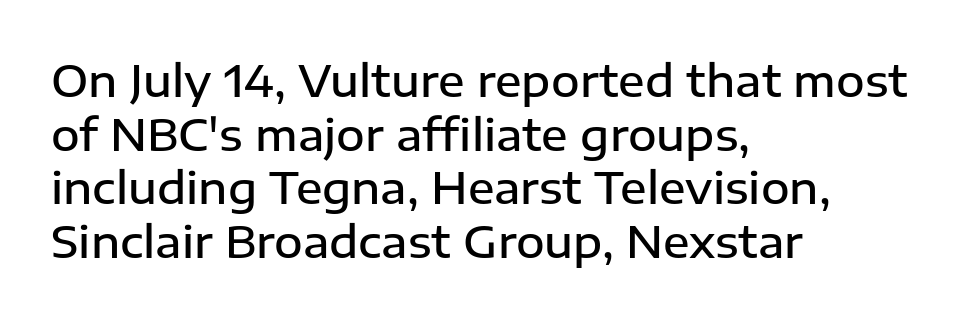
The image shows 44 px semibold sans-serif type, upright; set left-aligned, line spacing 1.22x, normal letter spacing, not underlined; low stroke contrast and a medium x-height.
